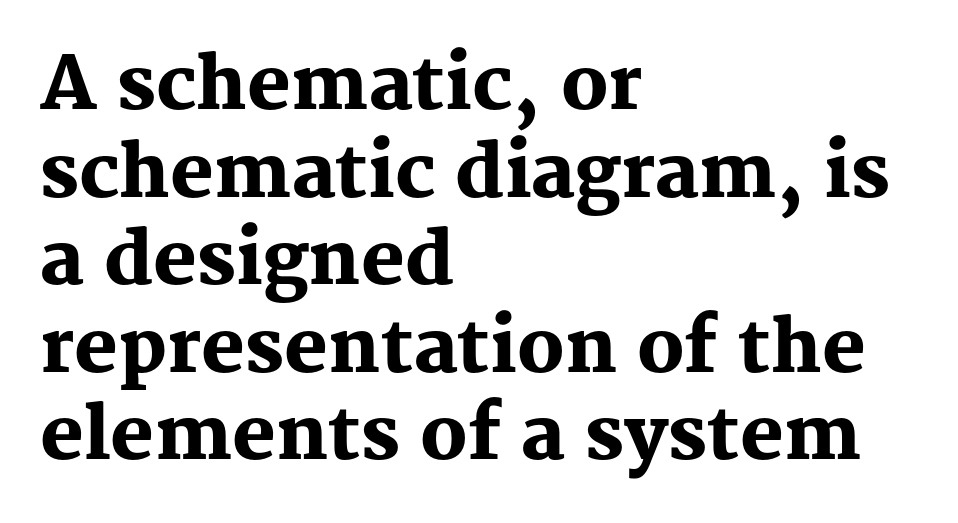
{"serif": "yes", "italic": "no", "bold": "yes", "weight": "heavy", "width": "normal", "stroke_contrast": "medium", "x_height": "medium", "monospaced": "no", "underline": "no", "align": "left", "line_spacing_ratio": 1.2, "letter_spacing": "normal", "letter_spacing_em": 0.0, "glyph_px": 73}
